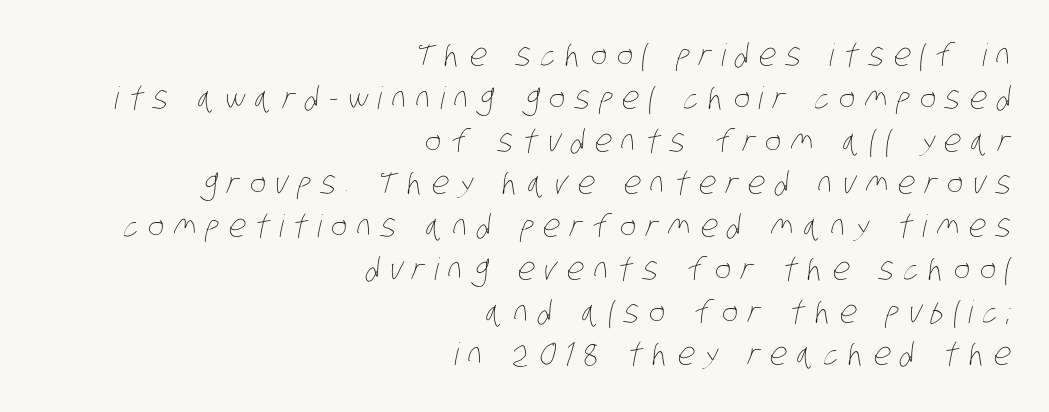
The image shows 31 px thin, condensed type; set right-aligned, normal line spacing (1.38x), unusually wide letter spacing (+0.31 em), not underlined; low stroke contrast and a large x-height.
